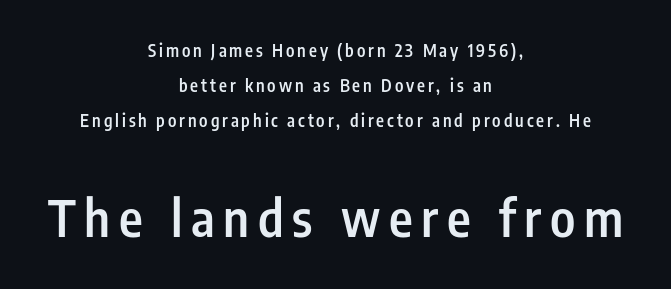
{"serif": "no", "italic": "no", "bold": "semi", "weight": "semibold", "width": "condensed", "stroke_contrast": "low", "x_height": "medium", "monospaced": "no", "underline": "no", "align": "center", "line_spacing": "loose", "line_spacing_ratio": 2.05, "larger_block": "second", "size_ratio": 3.0, "glyph_px": 51}
